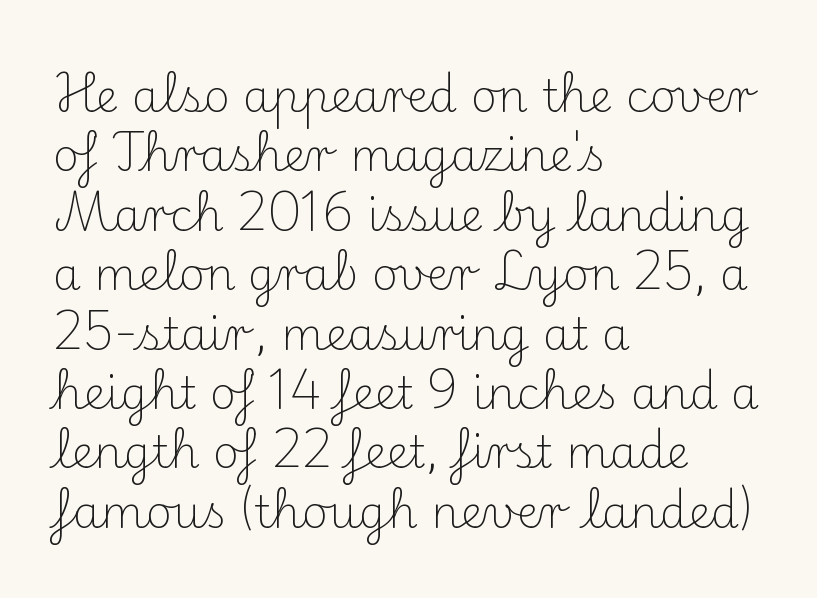
The image shows 45 px light serif type, upright; set left-aligned, normal line spacing (1.32x), normal letter spacing, not underlined; medium stroke contrast and a small x-height.
